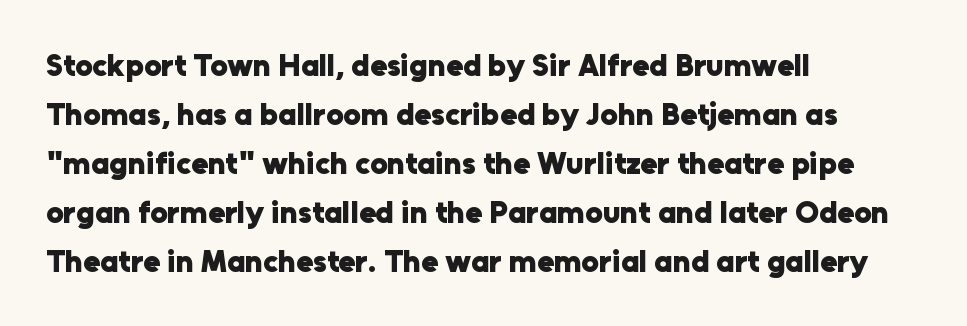
The image shows 31 px heavy sans-serif type, upright; set left-aligned, normal line spacing (1.58x), normal letter spacing, not underlined; low stroke contrast and a medium x-height.
